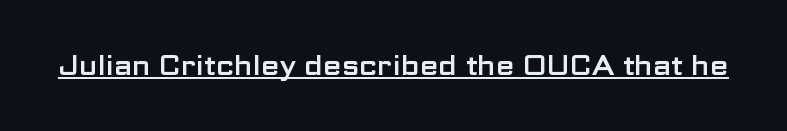
In terms of letterspacing, this is plain default setting. Ascenders rise straight up at ninety degrees. Underline: present.
